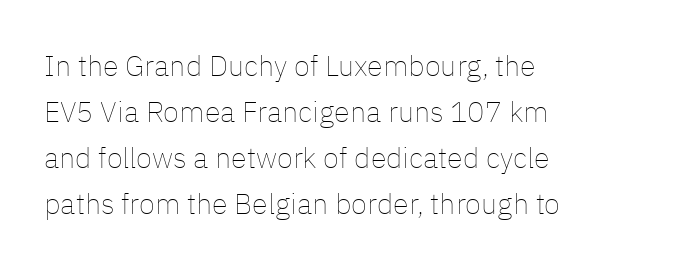
Q: Is the text bold? A: No.
Q: Is the text italic (slanted)? A: No, it is upright.
Q: Is the text underlined? A: No.
Q: How is the paragraph aligned? A: Left-aligned.
Q: Is the spacing between letters normal or unusually wide? A: Normal.
Q: Is the spacing between lines tight, normal or loose? A: Normal.
Q: Width (condensed, normal, or wide)? A: Normal.
Q: Stroke contrast? A: Low.
Q: x-height? A: Medium.
Q: Monospaced? A: No.
